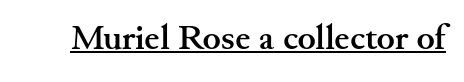
Q: Is the text bold? A: Yes.
Q: Is the text italic (slanted)? A: No, it is upright.
Q: Is the typeface a serif or a sans-serif typeface? A: Serif.
Q: Is the text underlined? A: Yes.
Q: Is the spacing between letters normal or unusually wide? A: Normal.
Q: Width (condensed, normal, or wide)? A: Wide.
Q: Stroke contrast? A: Medium.
Q: x-height? A: Small.
Q: Monospaced? A: No.
